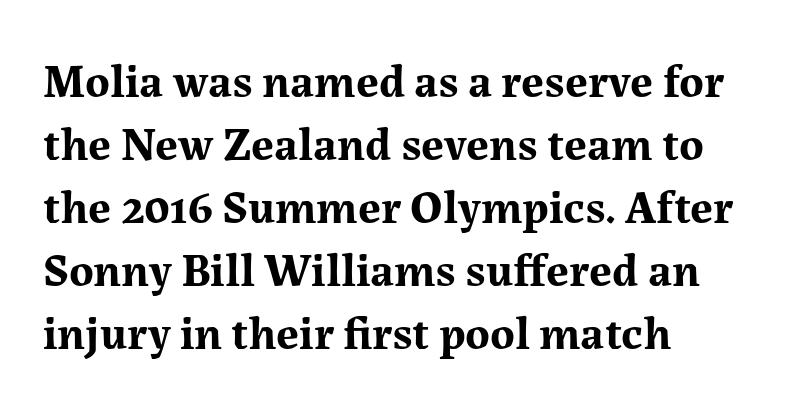
The image shows 47 px bold serif type, upright; set left-aligned, normal line spacing (1.34x), normal letter spacing, not underlined; medium stroke contrast and a medium x-height.
